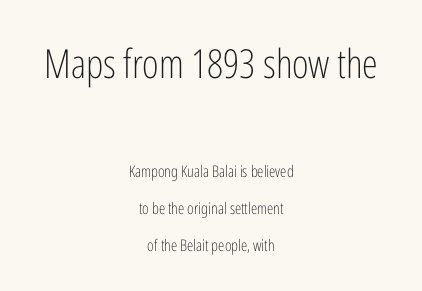
Q: Is the text bold? A: No.
Q: Is the text italic (slanted)? A: No, it is upright.
Q: Is the typeface a serif or a sans-serif typeface? A: Sans-serif.
Q: Is the text underlined? A: No.
Q: How is the paragraph aligned? A: Centered.
Q: Is the spacing between letters normal or unusually wide? A: Normal.
Q: Is the spacing between lines tight, normal or loose? A: Loose.
Q: Which block of text is set in a larger size, the first (top) or the second (bottom)? A: The first (top) one.
Q: Width (condensed, normal, or wide)? A: Condensed.
Q: Stroke contrast? A: Low.
Q: x-height? A: Medium.
Q: Monospaced? A: No.
